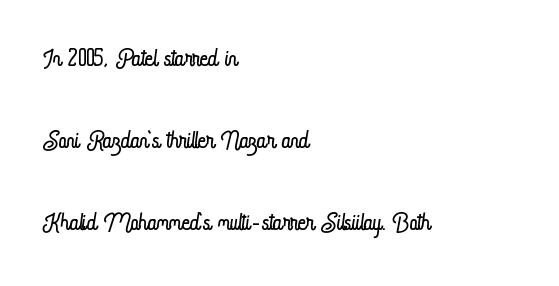
The image shows 35 px light, condensed type; set left-aligned, loose line spacing (2.34x), normal letter spacing, not underlined; low stroke contrast and a small x-height.
